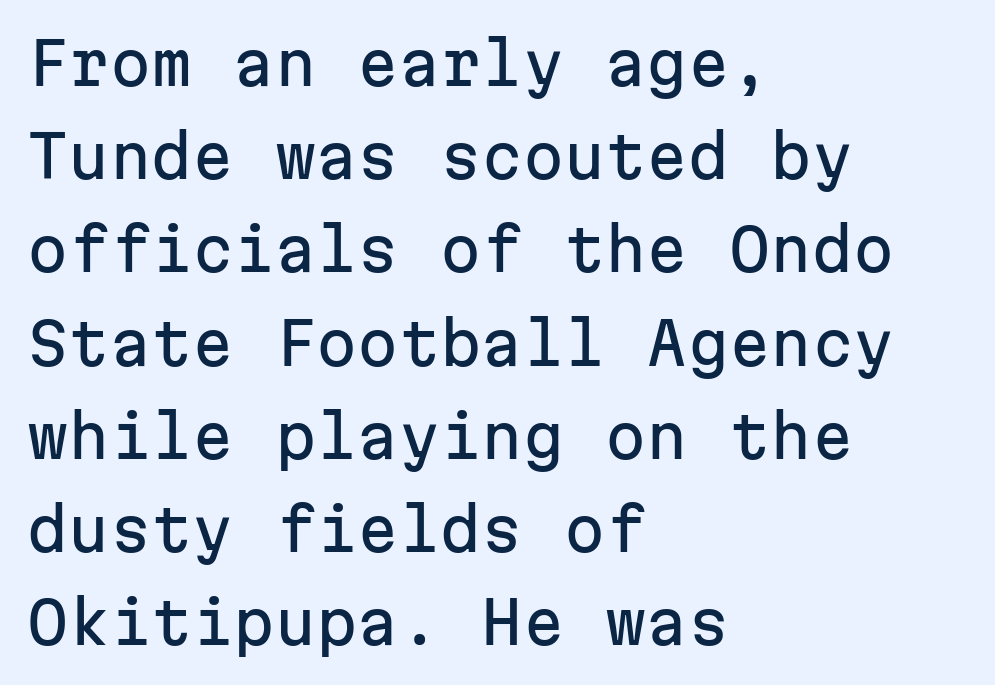
Q: Is the text italic (slanted)? A: No, it is upright.
Q: Is the typeface a serif or a sans-serif typeface? A: Sans-serif.
Q: Is the text underlined? A: No.
Q: How is the paragraph aligned? A: Left-aligned.
Q: Is the spacing between letters normal or unusually wide? A: Normal.
Q: Is the spacing between lines tight, normal or loose? A: Normal.
Q: Width (condensed, normal, or wide)? A: Normal.
Q: Stroke contrast? A: Low.
Q: x-height? A: Medium.
Q: Monospaced? A: Yes.
